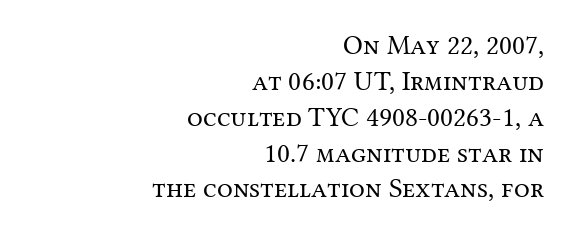
{"serif": "yes", "italic": "no", "bold": "no", "weight": "regular", "width": "normal", "stroke_contrast": "medium", "x_height": "medium", "monospaced": "no", "underline": "no", "align": "right", "line_spacing": "normal", "line_spacing_ratio": 1.28, "letter_spacing": "normal", "letter_spacing_em": 0.0, "glyph_px": 28}
